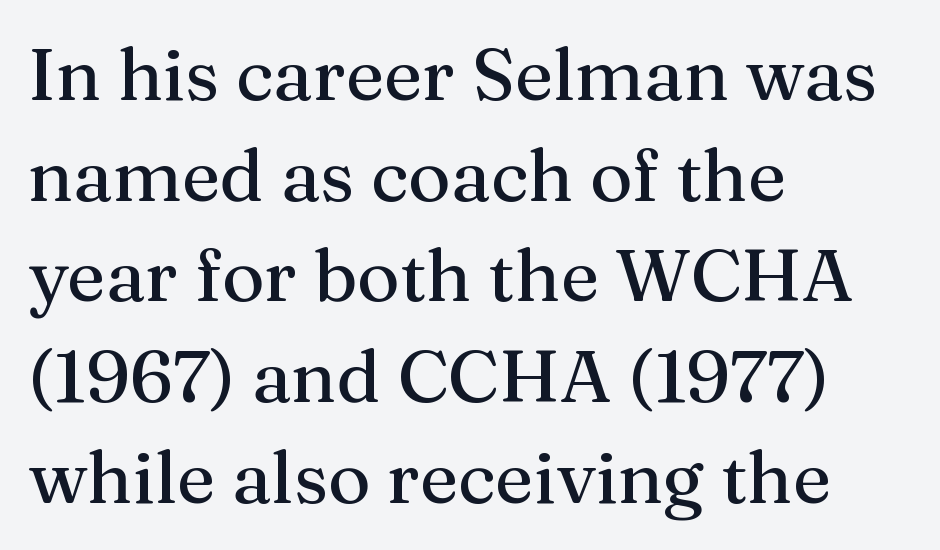
The image shows 73 px serif type, upright; set left-aligned, normal line spacing (1.38x), normal letter spacing, not underlined; medium stroke contrast and a medium x-height.
